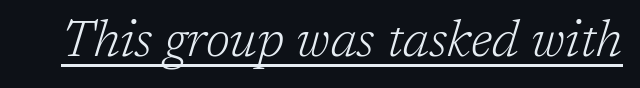
Q: Is the text bold? A: No.
Q: Is the text italic (slanted)? A: Yes, it leans right by about 17 degrees.
Q: Is the typeface a serif or a sans-serif typeface? A: Serif.
Q: Is the text underlined? A: Yes.
Q: Is the spacing between letters normal or unusually wide? A: Normal.
Q: Width (condensed, normal, or wide)? A: Normal.
Q: Stroke contrast? A: Low.
Q: x-height? A: Medium.
Q: Monospaced? A: No.
